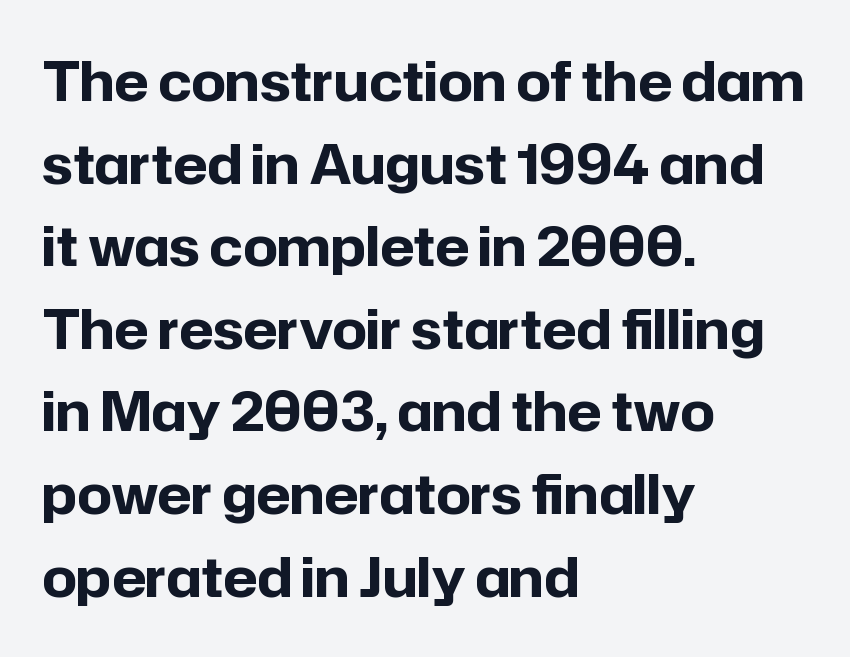
Bare-footed words on every line. Horizontal bands of white between lines are of average thickness. Type style note: lacks serifs. Every stem runs plumb, perpendicular to the baseline. Caption: multi-line text, flush left, ragged right.
